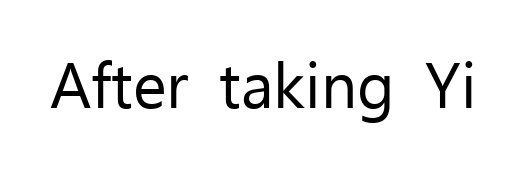
Standard letterfit; no display-style spreading of the glyphs. Nothing sits at the stroke ends, so this counts as sans-serif. Each row of text sits above clean, open space. Weight: not bold — regular or lighter.
